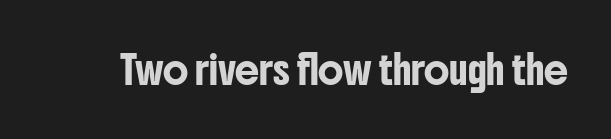
Q: Is the text italic (slanted)? A: No, it is upright.
Q: Is the text underlined? A: No.
Q: Is the spacing between letters normal or unusually wide? A: Normal.
